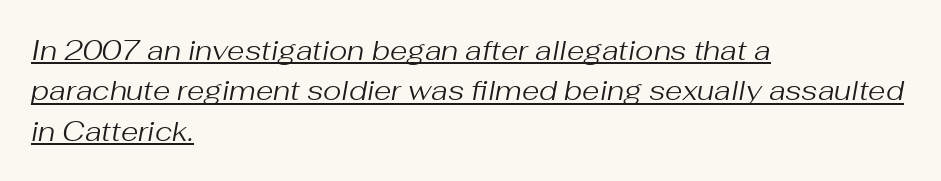
All the whitespace from short lines collects on the right. Compared with typical body copy, the letter spacing here is the same. No heavy texture on the line: the type isn't bold. Underlining? Definitely there. Varying glyph widths throughout — classic text-font behaviour. Rendered with sloped, italic letterforms.
